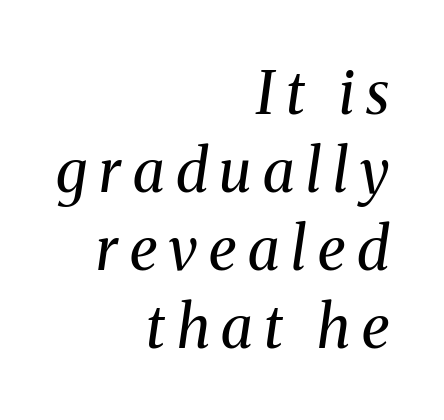
The image shows 59 px regular-weight serif type, italic (leaning right); set right-aligned, normal line spacing (1.32x), unusually wide letter spacing (+0.2 em), not underlined; medium stroke contrast and a medium x-height.
